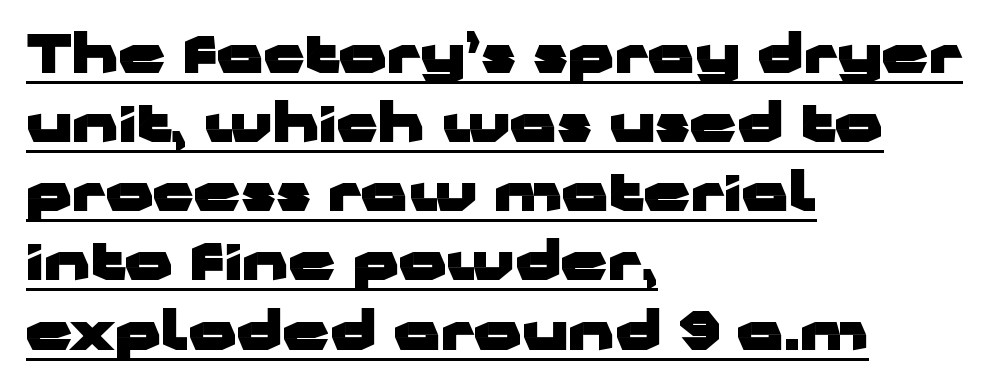
The image shows 52 px heavy, wide sans-serif type, upright; set left-aligned, normal line spacing (1.33x), normal letter spacing, underlined; low stroke contrast and a medium x-height.
